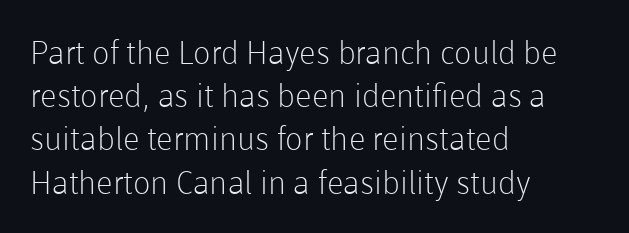
Q: Is the text bold? A: No.
Q: Is the text italic (slanted)? A: No, it is upright.
Q: Is the typeface a serif or a sans-serif typeface? A: Sans-serif.
Q: Is the text underlined? A: No.
Q: How is the paragraph aligned? A: Left-aligned.
Q: Is the spacing between letters normal or unusually wide? A: Normal.
Q: Is the spacing between lines tight, normal or loose? A: Normal.
Q: Width (condensed, normal, or wide)? A: Normal.
Q: Stroke contrast? A: Low.
Q: x-height? A: Medium.
Q: Monospaced? A: No.
